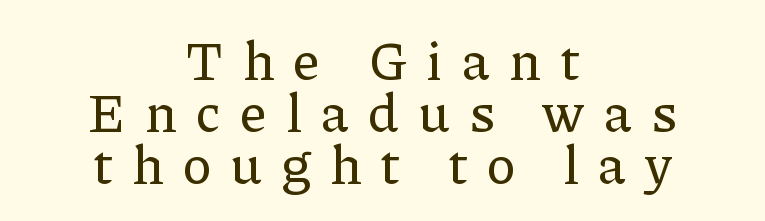
Q: Is the text italic (slanted)? A: No, it is upright.
Q: Is the typeface a serif or a sans-serif typeface? A: Serif.
Q: Is the text underlined? A: No.
Q: How is the paragraph aligned? A: Centered.
Q: Is the spacing between letters normal or unusually wide? A: Unusually wide.
Q: Is the spacing between lines tight, normal or loose? A: Tight.
Q: Width (condensed, normal, or wide)? A: Normal.
Q: Stroke contrast? A: Low.
Q: x-height? A: Medium.
Q: Monospaced? A: No.
